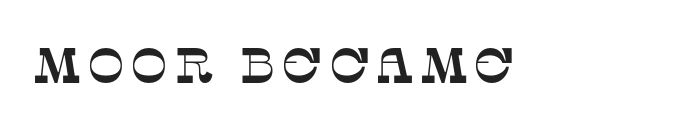
Q: Is the typeface a serif or a sans-serif typeface? A: Serif.
Q: Is the text underlined? A: No.
Q: Width (condensed, normal, or wide)? A: Normal.
Q: Stroke contrast? A: Low.
Q: x-height? A: Large.
Q: Monospaced? A: No.
